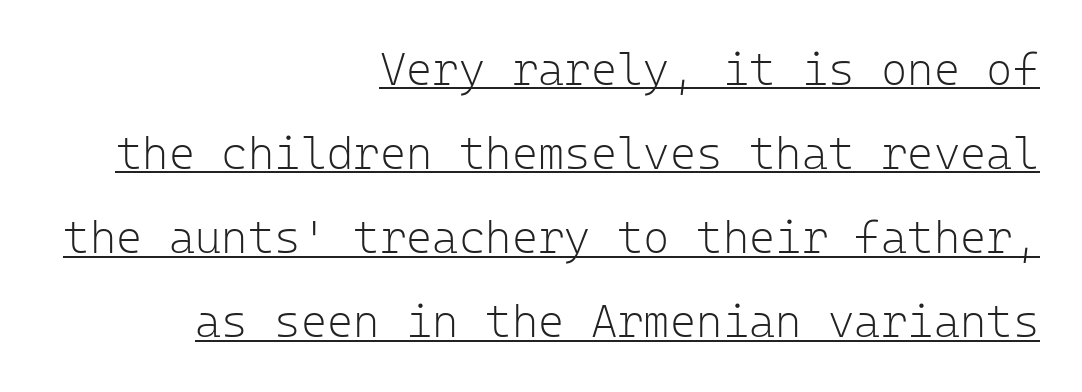
The image shows 45 px light sans-serif type, upright, monospaced; set right-aligned, line spacing 1.87x, normal letter spacing, underlined; low stroke contrast and a medium x-height.
